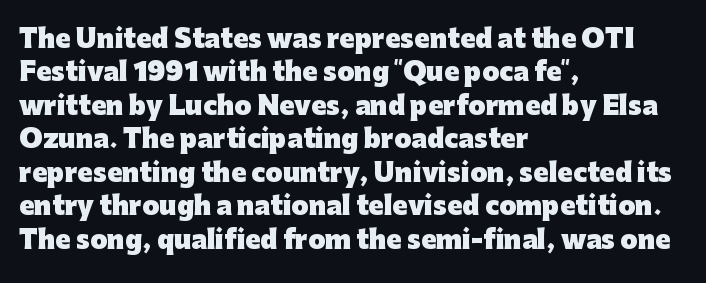
{"italic": "no", "bold": "yes", "underline": "no", "align": "left", "line_spacing": "normal", "line_spacing_ratio": 1.34, "letter_spacing": "normal", "letter_spacing_em": 0.0, "glyph_px": 25}
